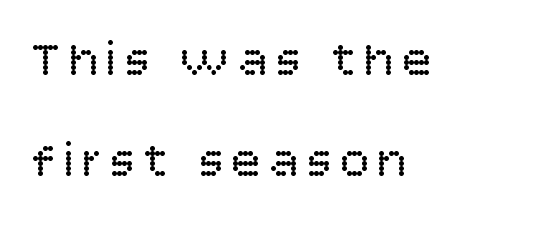
Q: Is the text bold? A: No.
Q: Is the text italic (slanted)? A: No, it is upright.
Q: Is the typeface a serif or a sans-serif typeface? A: Sans-serif.
Q: Is the text underlined? A: No.
Q: How is the paragraph aligned? A: Left-aligned.
Q: Is the spacing between lines tight, normal or loose? A: Loose.
Q: Width (condensed, normal, or wide)? A: Normal.
Q: Stroke contrast? A: Low.
Q: x-height? A: Large.
Q: Monospaced? A: No.
